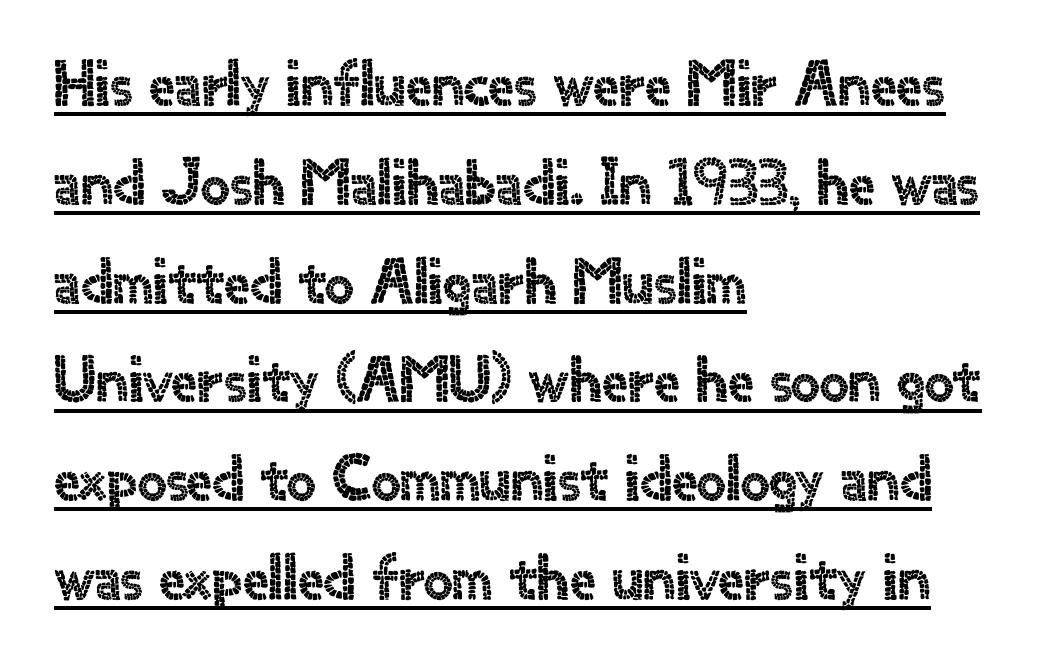
The image shows 65 px sans-serif type, upright; set left-aligned, normal line spacing (1.52x), normal letter spacing, underlined; a small x-height.
